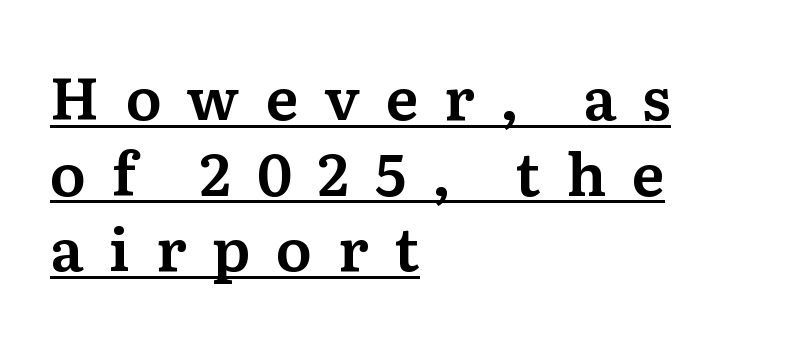
{"serif": "yes", "italic": "no", "width": "normal", "stroke_contrast": "medium", "x_height": "medium", "monospaced": "no", "underline": "yes", "align": "left", "line_spacing": "normal", "line_spacing_ratio": 1.28, "letter_spacing": "wide", "letter_spacing_em": 0.44, "glyph_px": 59}
